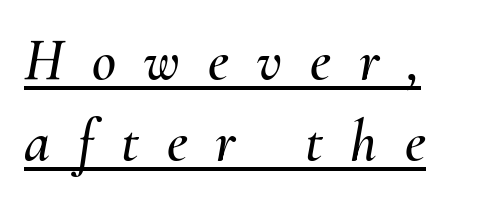
{"italic": "yes", "lean": "right", "slant_degrees": 10, "width": "normal", "stroke_contrast": "medium", "x_height": "small", "monospaced": "no", "underline": "yes", "align": "left", "line_spacing": "normal", "line_spacing_ratio": 1.37, "letter_spacing": "wide", "letter_spacing_em": 0.47, "glyph_px": 59}
